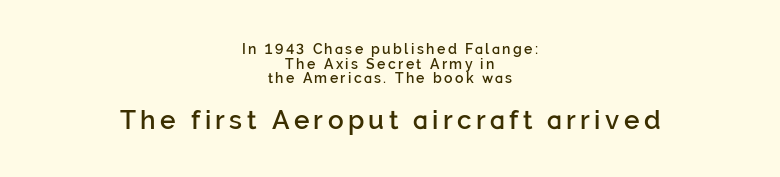
{"italic": "no", "bold": "semi", "underline": "no", "align": "center", "line_spacing": "tight", "line_spacing_ratio": 1.04, "larger_block": "second", "size_ratio": 1.86, "glyph_px": 26}
